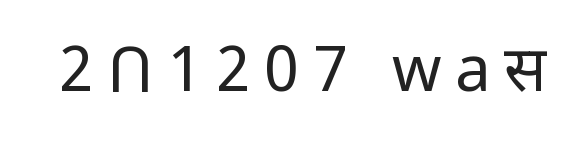
The image shows 63 px regular-weight sans-serif type, upright; set unusually wide letter spacing (+0.22 em), not underlined; low stroke contrast and a medium x-height.
